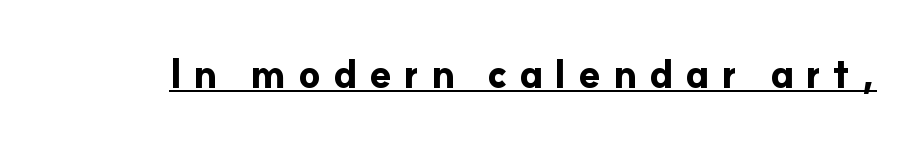
Does a line run under the words? Yes, clearly. The passage shown is typed in a proportional face where columns would drift. A sans-serif font was chosen for this passage. Tall strokes in this sample are plumb rather than angled. The font is running at its bold setting. The gaps between neighbouring characters are conspicuously large.
